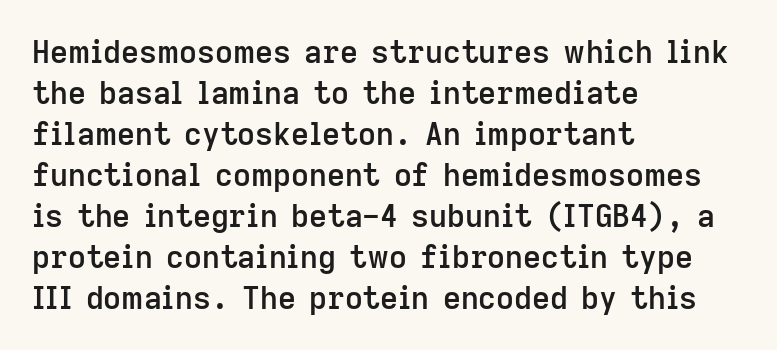
{"serif": "no", "italic": "no", "bold": "semi", "weight": "semibold", "width": "normal", "stroke_contrast": "low", "x_height": "medium", "monospaced": "no", "underline": "no", "align": "left", "line_spacing": "normal", "line_spacing_ratio": 1.32, "letter_spacing": "normal", "letter_spacing_em": 0.0, "glyph_px": 31}
